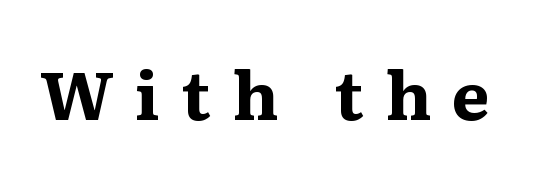
Q: Is the text bold? A: Yes.
Q: Is the text italic (slanted)? A: No, it is upright.
Q: Is the typeface a serif or a sans-serif typeface? A: Serif.
Q: Is the text underlined? A: No.
Q: Is the spacing between letters normal or unusually wide? A: Unusually wide.
Q: Width (condensed, normal, or wide)? A: Normal.
Q: Stroke contrast? A: Medium.
Q: x-height? A: Medium.
Q: Monospaced? A: No.
